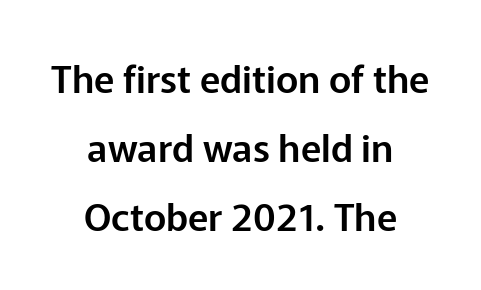
A sans-serif font was chosen for this passage. Rendered with straight, roman letterforms. Characters follow at the spacing the type designer built in. Glance below the letters and you will spot only blank space. Looks like regular typesetting: each glyph gets only the width it needs. Alignment: centered.
